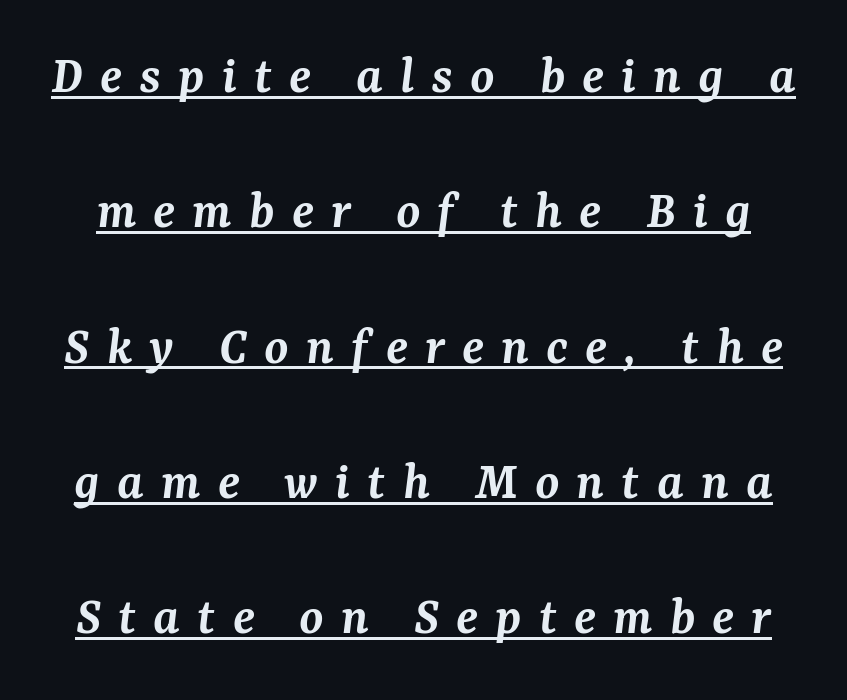
Does the lettering tilt? It does — this is italic. How would I describe the line gaps? Wide and relaxed. The glyphs have the mass of a demibold cut, below bold. The passage shown is typed in a proportional face where columns would drift. Glyph-to-glyph distance is far greater than everyday printed text.
